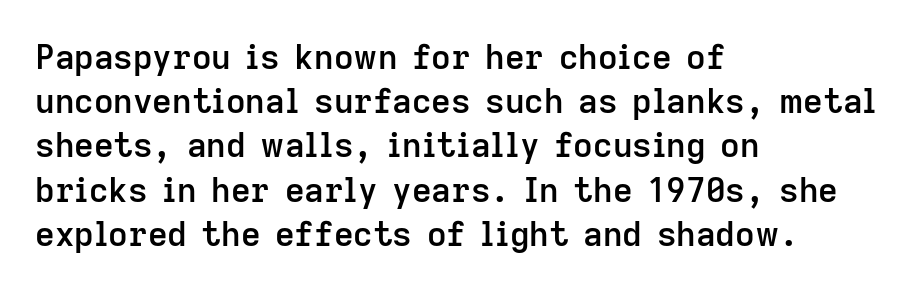
These lines are rendered in a variable-pitch font. If you drew a ruler down the left edge, every line would touch it. Glyph-to-glyph distance matches everyday printed text. Do the letters lean? They stand straight. Each new line begins a customary step beneath the previous one. Words float on clear page, feet unadorned.
